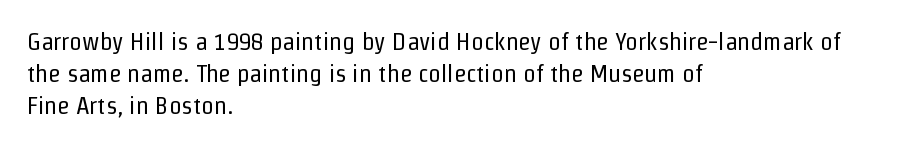
Q: Is the text bold? A: No.
Q: Is the text italic (slanted)? A: No, it is upright.
Q: Is the text underlined? A: No.
Q: How is the paragraph aligned? A: Left-aligned.
Q: Is the spacing between letters normal or unusually wide? A: Normal.
Q: Is the spacing between lines tight, normal or loose? A: Normal.
